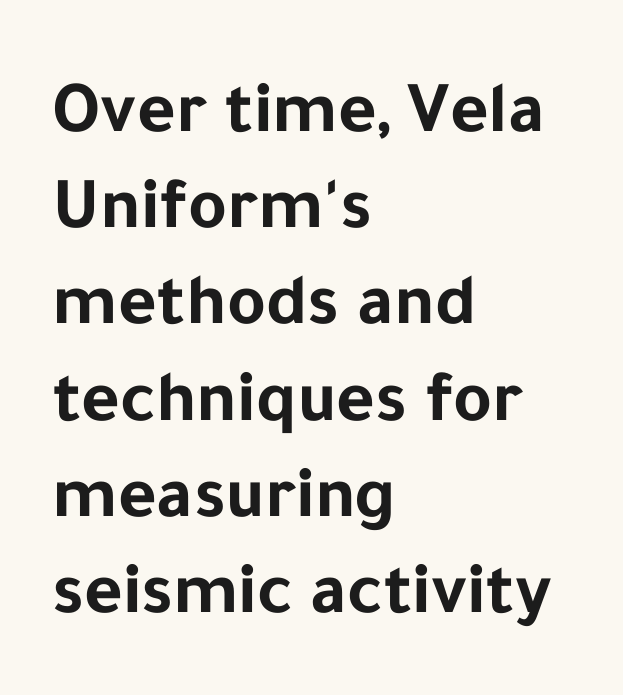
{"serif": "no", "italic": "no", "bold": "yes", "weight": "bold", "width": "normal", "stroke_contrast": "low", "x_height": "medium", "monospaced": "no", "underline": "no", "align": "left", "line_spacing": "normal", "line_spacing_ratio": 1.3, "letter_spacing": "normal", "letter_spacing_em": 0.0, "glyph_px": 74}
